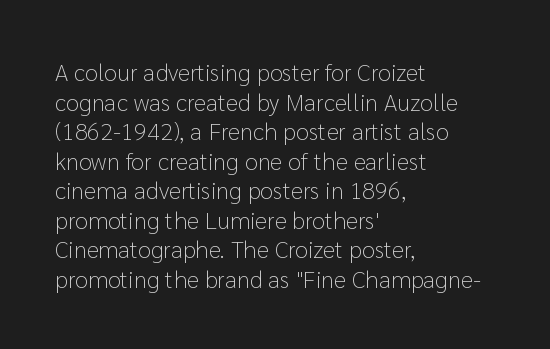
{"italic": "no", "bold": "no", "underline": "no", "align": "left", "line_spacing_ratio": 1.23, "letter_spacing": "normal", "letter_spacing_em": 0.0, "glyph_px": 24}
